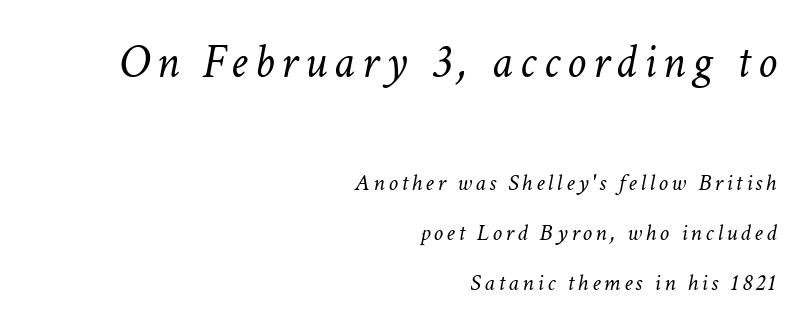
{"italic": "yes", "lean": "right", "slant_degrees": 11, "bold": "no", "weight": "light", "width": "normal", "stroke_contrast": "low", "x_height": "medium", "monospaced": "no", "underline": "no", "align": "right", "line_spacing": "loose", "line_spacing_ratio": 2.08, "larger_block": "first", "size_ratio": 2.0, "glyph_px": 48}
